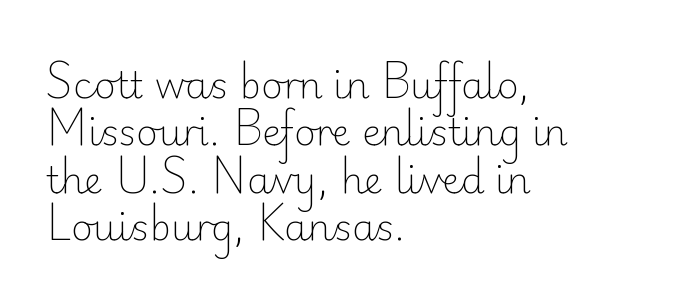
This rendering features lettering with no underline. The lines sit at an ordinary, default distance from one another. A typesetter would mark this as roman, not italic. Is this a sans? Yes — the strokes have no serifs. There is no visible air inserted between adjacent glyphs.
